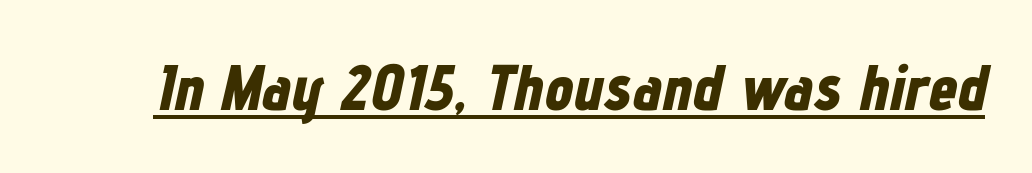
The image shows 64 px bold, condensed type, italic (leaning right); set normal letter spacing, underlined; low stroke contrast and a medium x-height.
